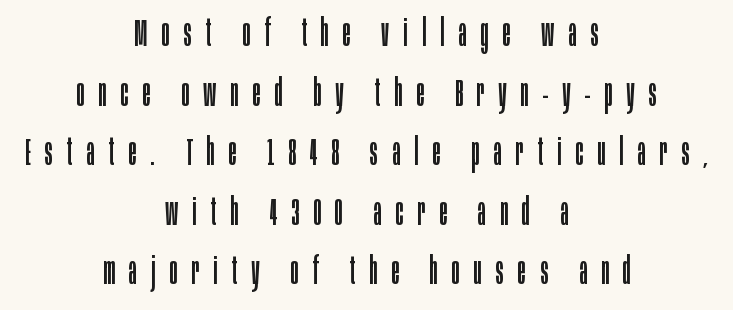
The image shows 37 px regular-weight, condensed sans-serif type, upright; set centered, normal line spacing (1.61x), unusually wide letter spacing (+0.38 em), not underlined; low stroke contrast and a large x-height.
